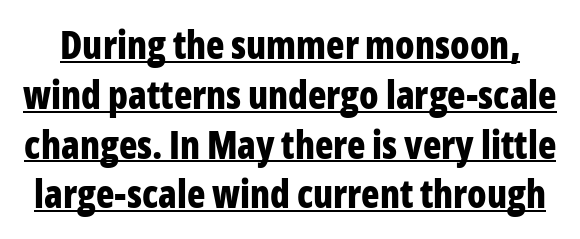
{"serif": "no", "italic": "no", "bold": "yes", "weight": "bold", "width": "condensed", "stroke_contrast": "low", "x_height": "medium", "monospaced": "no", "underline": "yes", "line_spacing": "normal", "line_spacing_ratio": 1.31, "letter_spacing": "normal", "letter_spacing_em": 0.0, "glyph_px": 38}
